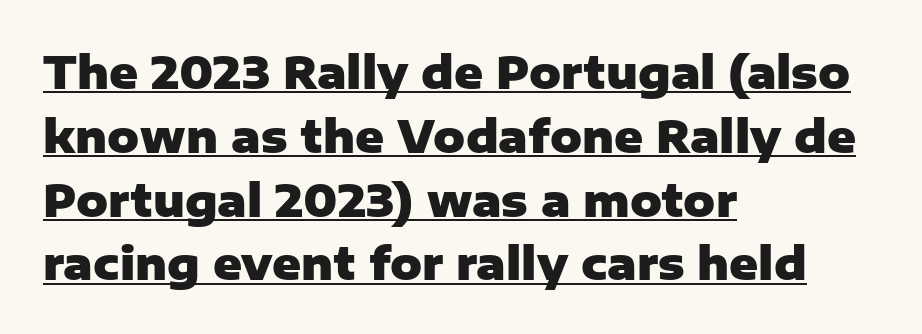
A roman cut, with each character standing at attention. The paragraph shown leans on its left margin. This sample keeps an unexceptional amount of space between lines. A typesetter would call this proportional, since set widths differ per character.
